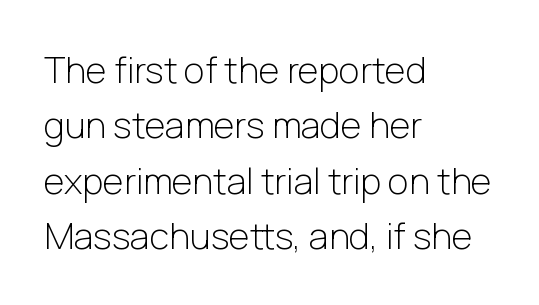
{"serif": "no", "italic": "no", "bold": "no", "weight": "light", "width": "normal", "stroke_contrast": "low", "x_height": "medium", "monospaced": "no", "underline": "no", "align": "left", "line_spacing": "normal", "line_spacing_ratio": 1.54, "letter_spacing": "normal", "letter_spacing_em": 0.0, "glyph_px": 36}
